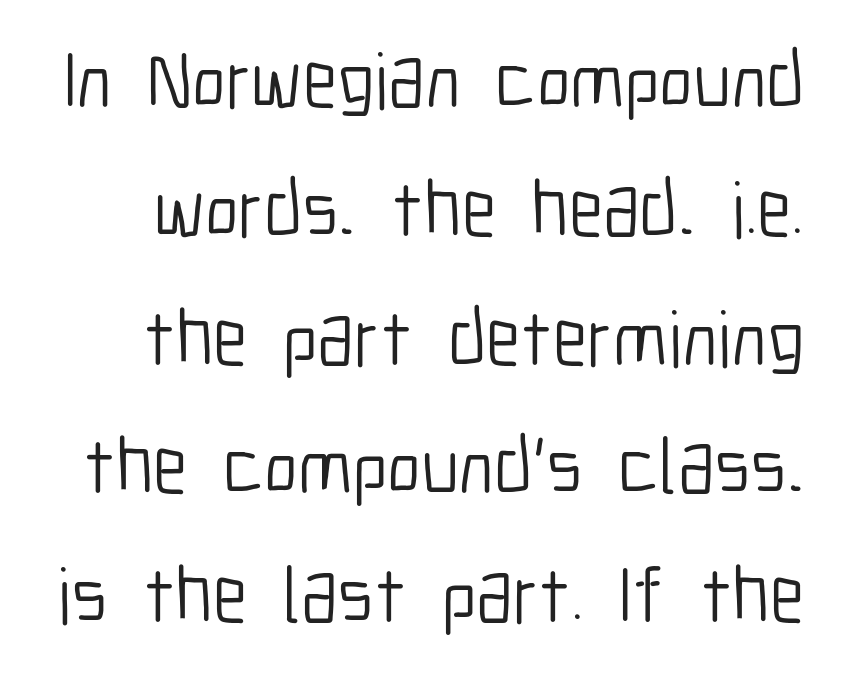
{"serif": "no", "italic": "no", "bold": "no", "weight": "light", "width": "condensed", "stroke_contrast": "low", "x_height": "medium", "monospaced": "no", "underline": "no", "line_spacing": "normal", "line_spacing_ratio": 1.63, "letter_spacing": "normal", "letter_spacing_em": 0.0, "glyph_px": 79}
